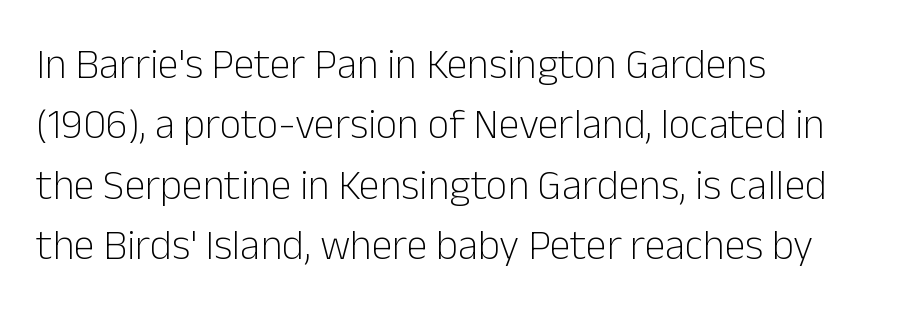
The image shows 42 px light sans-serif type, upright; set left-aligned, normal line spacing (1.44x), normal letter spacing, not underlined; low stroke contrast and a medium x-height.
